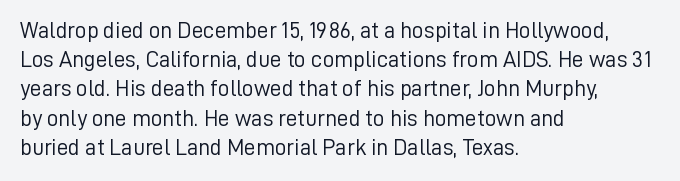
Q: Is the text bold? A: No.
Q: Is the text italic (slanted)? A: No, it is upright.
Q: Is the text underlined? A: No.
Q: How is the paragraph aligned? A: Left-aligned.
Q: Is the spacing between letters normal or unusually wide? A: Normal.
Q: Is the spacing between lines tight, normal or loose? A: Normal.
